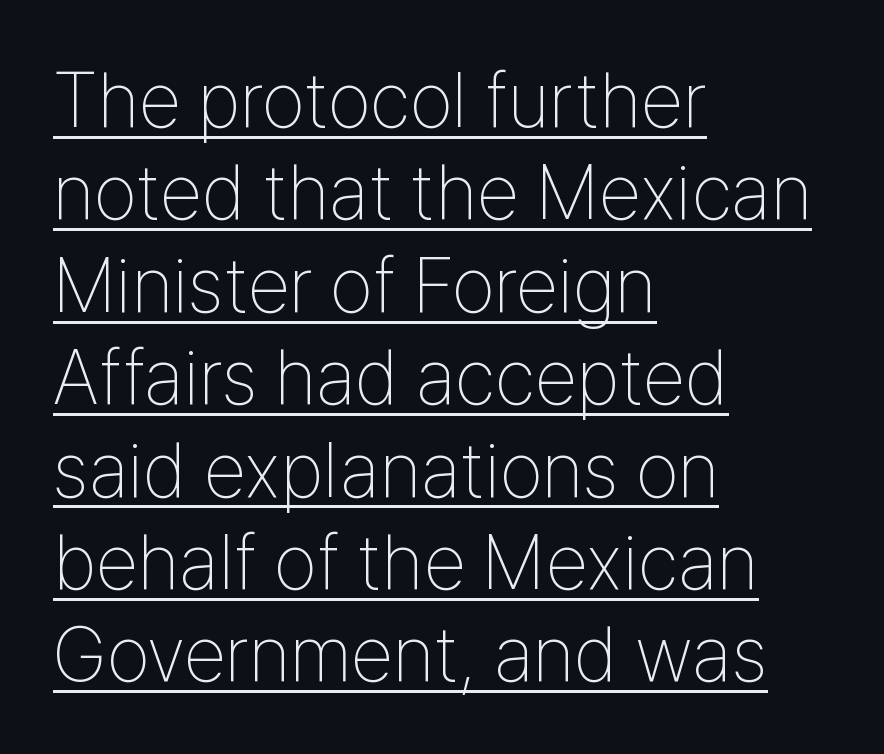
{"serif": "no", "italic": "no", "bold": "no", "weight": "thin", "width": "condensed", "stroke_contrast": "low", "x_height": "medium", "monospaced": "no", "underline": "yes", "align": "left", "line_spacing_ratio": 1.2, "letter_spacing": "normal", "letter_spacing_em": 0.0, "glyph_px": 77}
